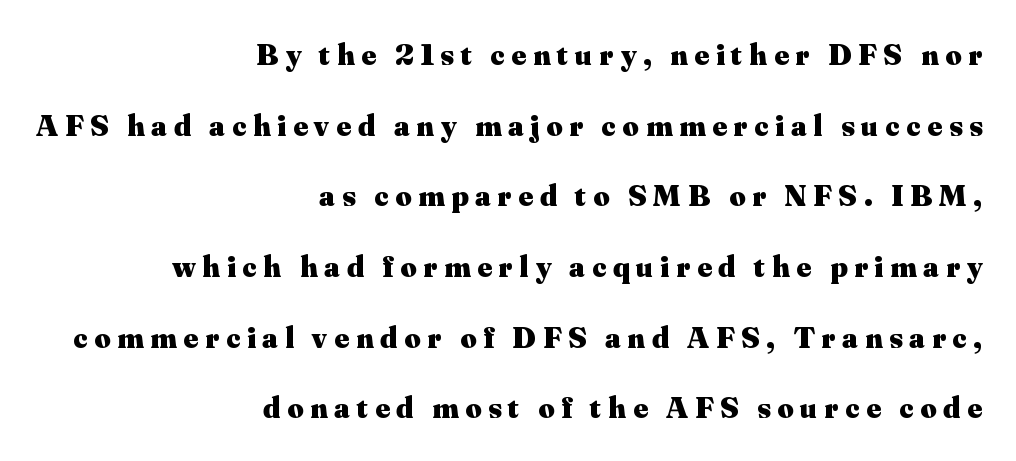
Q: Is the text bold? A: Yes.
Q: Is the text italic (slanted)? A: No, it is upright.
Q: Is the typeface a serif or a sans-serif typeface? A: Serif.
Q: Is the text underlined? A: No.
Q: How is the paragraph aligned? A: Right-aligned.
Q: Is the spacing between letters normal or unusually wide? A: Unusually wide.
Q: Is the spacing between lines tight, normal or loose? A: Loose.
Q: Width (condensed, normal, or wide)? A: Normal.
Q: Stroke contrast? A: Medium.
Q: x-height? A: Small.
Q: Monospaced? A: No.
